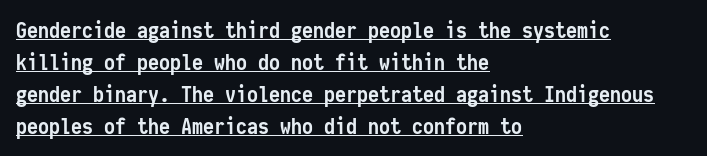
Q: Is the text bold? A: Yes.
Q: Is the text italic (slanted)? A: No, it is upright.
Q: Is the text underlined? A: Yes.
Q: How is the paragraph aligned? A: Left-aligned.
Q: Is the spacing between letters normal or unusually wide? A: Normal.
Q: Is the spacing between lines tight, normal or loose? A: Normal.
